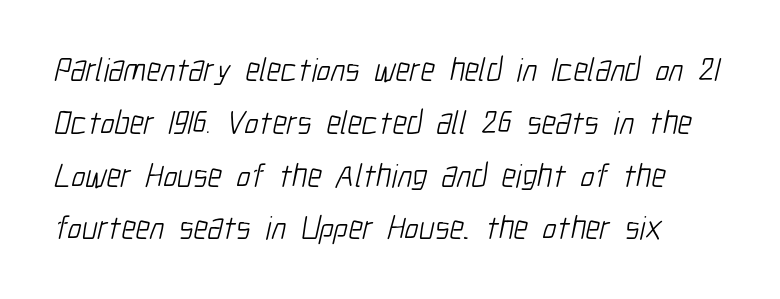
{"serif": "no", "bold": "no", "weight": "light", "width": "condensed", "stroke_contrast": "low", "x_height": "medium", "monospaced": "no", "underline": "no", "line_spacing": "normal", "line_spacing_ratio": 1.6, "letter_spacing": "normal", "letter_spacing_em": 0.0, "glyph_px": 33}
